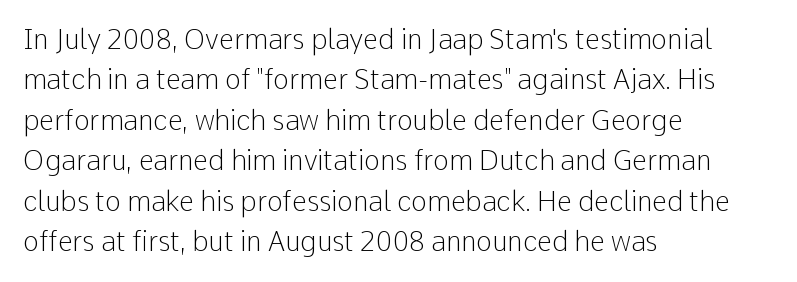
Q: Is the text bold? A: No.
Q: Is the text italic (slanted)? A: No, it is upright.
Q: Is the text underlined? A: No.
Q: How is the paragraph aligned? A: Left-aligned.
Q: Is the spacing between letters normal or unusually wide? A: Normal.
Q: Is the spacing between lines tight, normal or loose? A: Normal.
